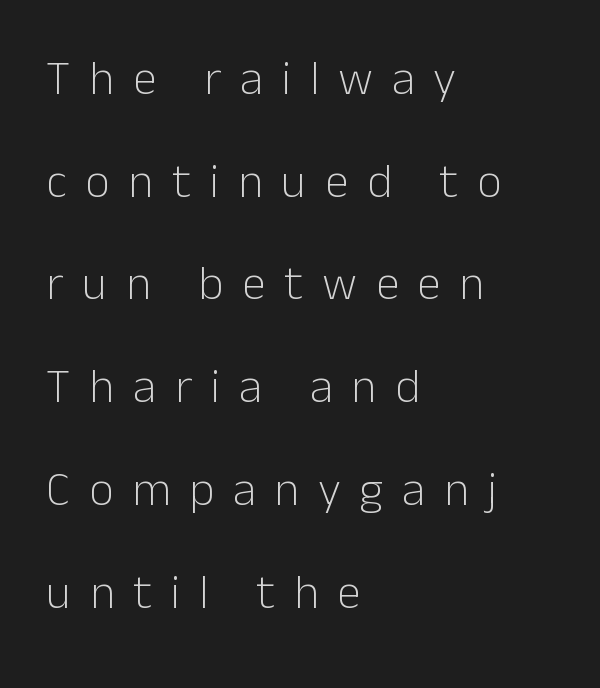
{"serif": "no", "italic": "no", "bold": "no", "weight": "light", "width": "normal", "stroke_contrast": "low", "x_height": "medium", "monospaced": "no", "underline": "no", "align": "left", "line_spacing": "loose", "line_spacing_ratio": 2.14, "letter_spacing": "wide", "letter_spacing_em": 0.39, "glyph_px": 48}
